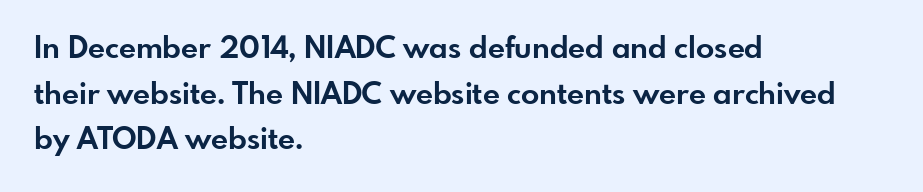
The line texture is even and compact thanks to regular tracking. The lines are quadded left. As a designer I'd log this as weight 700, bold. Character widths vary here, with narrow letters taking less room than wide ones. The zone under the glyphs is completely vacant.
